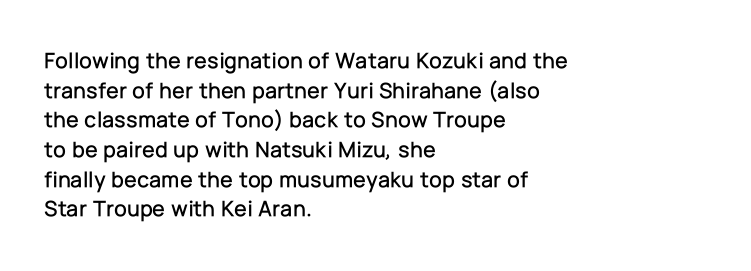
The image shows 23 px text type, upright; set left-aligned, normal line spacing (1.29x), normal letter spacing, not underlined.
